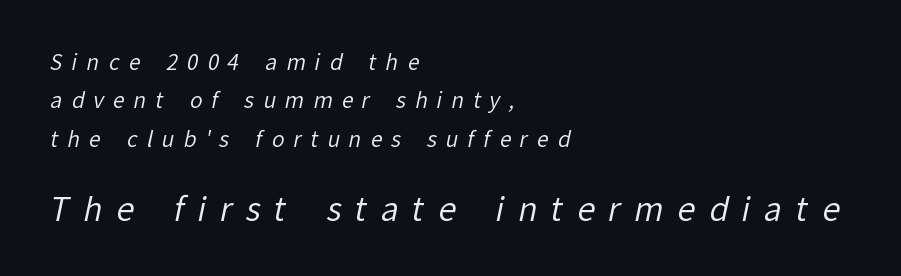
{"serif": "no", "bold": "no", "weight": "regular", "width": "normal", "stroke_contrast": "low", "x_height": "medium", "monospaced": "no", "underline": "no", "align": "left", "line_spacing_ratio": 1.83, "letter_spacing": "wide", "letter_spacing_em": 0.43, "larger_block": "second", "size_ratio": 1.52, "glyph_px": 32}
